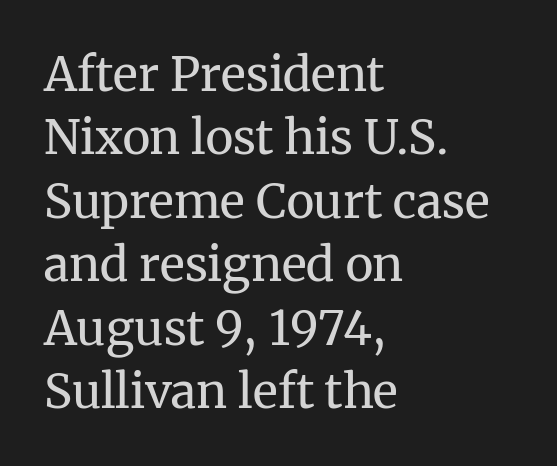
The image shows 47 px regular-weight serif type, upright; set left-aligned, normal line spacing (1.35x), normal letter spacing, not underlined; medium stroke contrast and a medium x-height.
